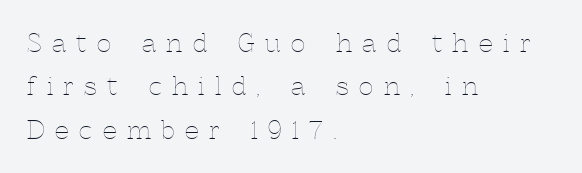
Style check: upright. Alignment: flush left. Think standard paragraph weight, or any step lighter than that. Any mark beneath the type? The region is blank.
